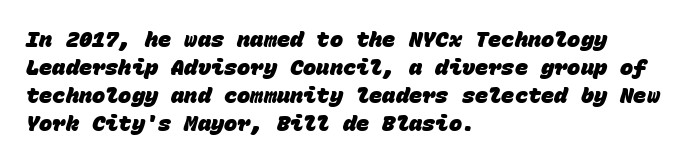
This rendering uses left alignment, leaving the right contour irregular. The gaps between neighbouring characters are ordinary and unremarkable. The leading is moderate, giving the passage an even texture. Compared with an ordinary text face, these strokes are far heavier — a full bold. This rendering features lettering with no underline.
